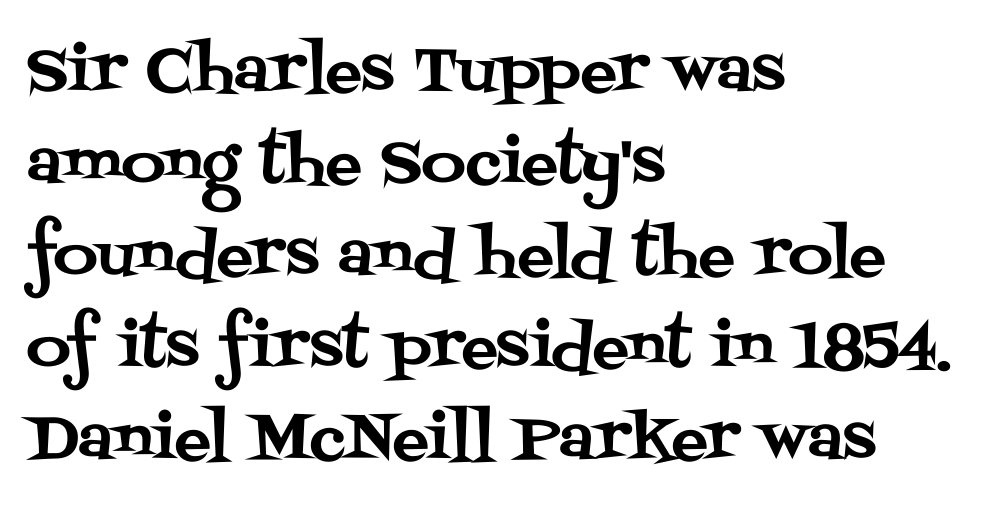
Q: Is the text italic (slanted)? A: No, it is upright.
Q: Is the typeface a serif or a sans-serif typeface? A: Serif.
Q: Is the text underlined? A: No.
Q: How is the paragraph aligned? A: Left-aligned.
Q: Is the spacing between letters normal or unusually wide? A: Normal.
Q: Is the spacing between lines tight, normal or loose? A: Normal.
Q: Width (condensed, normal, or wide)? A: Normal.
Q: Stroke contrast? A: Medium.
Q: x-height? A: Large.
Q: Monospaced? A: No.
